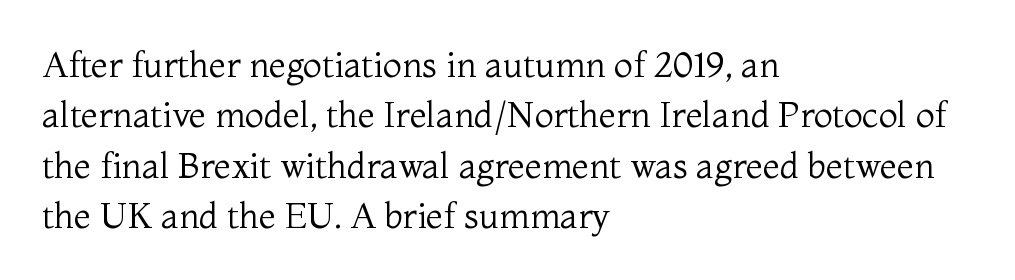
Is the block centered? No — it sits flush against the left margin. Between one letter and the next there's only the usual sliver of space. Compared with typical paragraphs, the rows here are spaced about the same. The cut favours lightness, reaching ordinary text weight at its darkest. A typesetter would call this proportional, since set widths differ per character. Underlining? Definitely not there.
